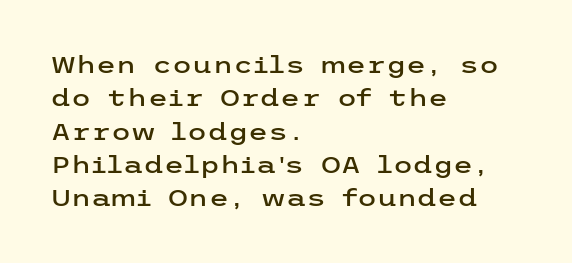
{"italic": "no", "underline": "no", "align": "left", "line_spacing": "normal", "line_spacing_ratio": 1.45, "letter_spacing": "normal", "letter_spacing_em": 0.0, "glyph_px": 23}
